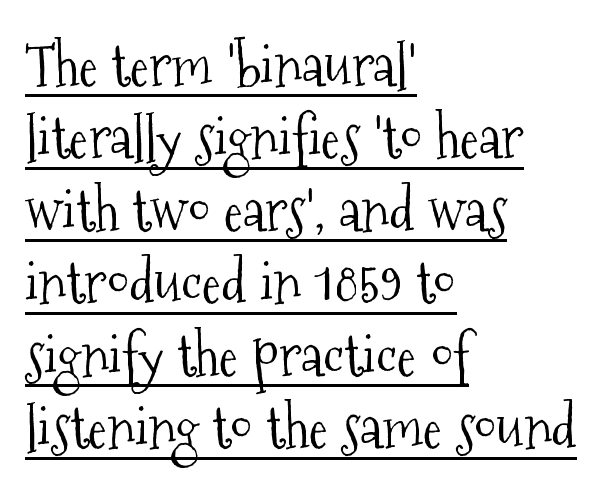
The characters display serif detailing at their extremities. These lines are set flush left with a ragged right edge. The font sits on the lighter half of the weight spectrum, regular included. Varying glyph widths throughout — classic text-font behaviour. Glance below the letters and you will spot a drawn line. The type sits square on the baseline with zero lean.
